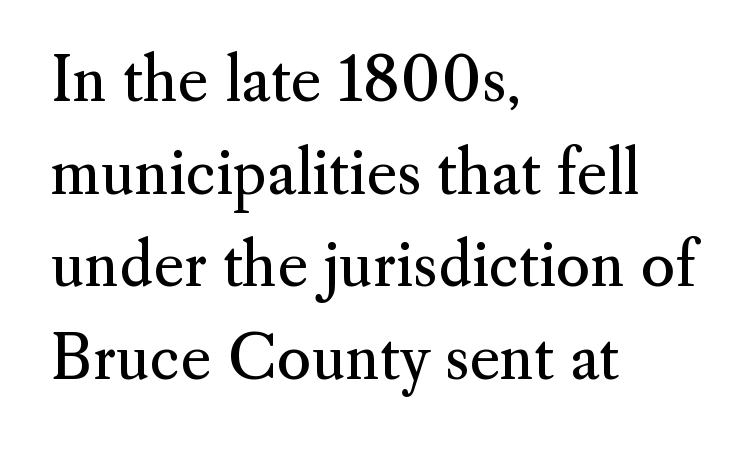
Q: Is the text bold? A: No.
Q: Is the text italic (slanted)? A: No, it is upright.
Q: Is the typeface a serif or a sans-serif typeface? A: Serif.
Q: Is the text underlined? A: No.
Q: How is the paragraph aligned? A: Left-aligned.
Q: Is the spacing between letters normal or unusually wide? A: Normal.
Q: Is the spacing between lines tight, normal or loose? A: Normal.
Q: Width (condensed, normal, or wide)? A: Normal.
Q: Stroke contrast? A: Medium.
Q: x-height? A: Small.
Q: Monospaced? A: No.
